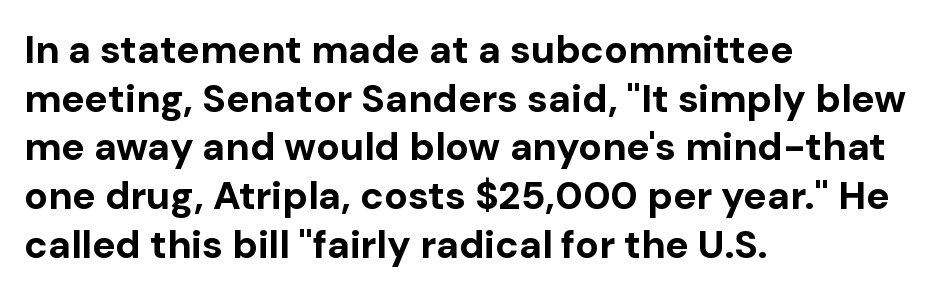
{"serif": "no", "italic": "no", "bold": "yes", "weight": "bold", "width": "normal", "stroke_contrast": "low", "x_height": "medium", "monospaced": "no", "underline": "no", "align": "left", "line_spacing": "normal", "line_spacing_ratio": 1.25, "letter_spacing": "normal", "letter_spacing_em": 0.0, "glyph_px": 39}
